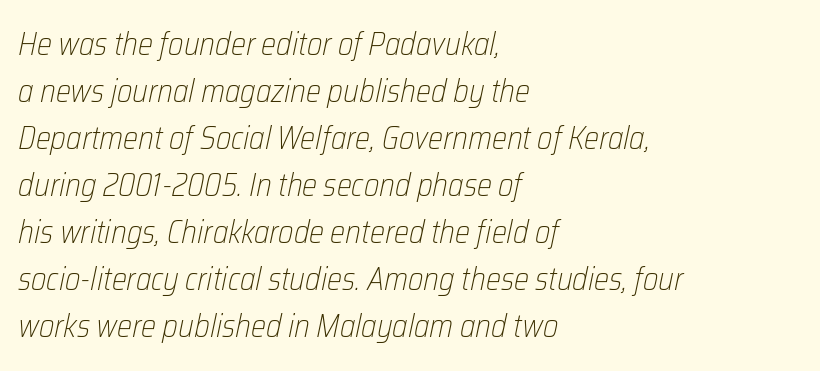
{"italic": "yes", "lean": "right", "slant_degrees": 12, "bold": "no", "weight": "light", "width": "condensed", "stroke_contrast": "low", "x_height": "medium", "monospaced": "no", "underline": "no", "align": "left", "line_spacing": "normal", "line_spacing_ratio": 1.47, "letter_spacing": "normal", "letter_spacing_em": 0.0, "glyph_px": 32}
